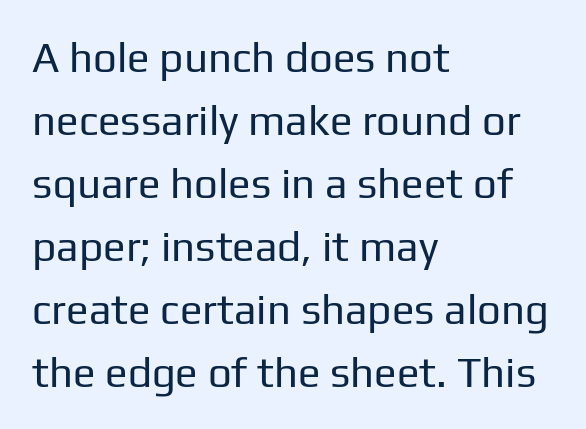
The image shows 42 px regular-weight sans-serif type, upright; set left-aligned, normal line spacing (1.5x), normal letter spacing, not underlined; low stroke contrast and a medium x-height.
